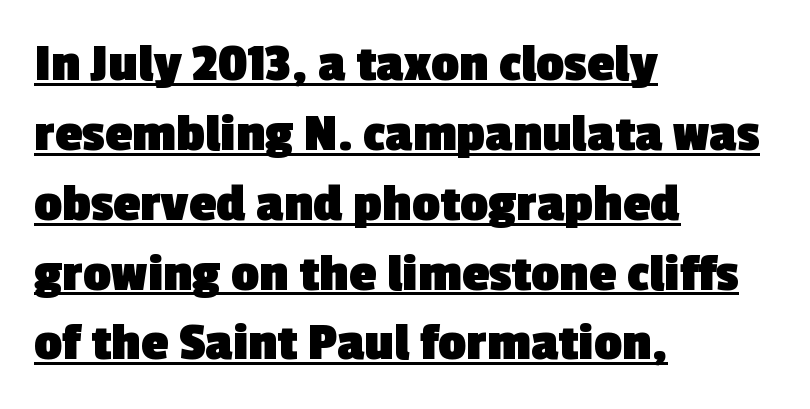
The image shows 55 px heavy sans-serif type; set left-aligned, normal line spacing (1.27x), normal letter spacing, underlined; a medium x-height.
